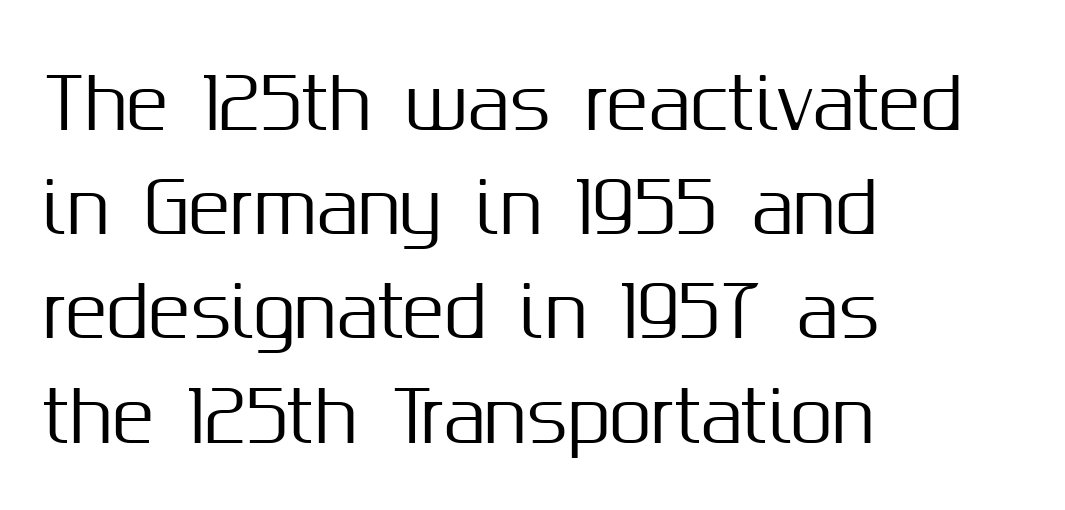
{"serif": "no", "italic": "no", "width": "normal", "stroke_contrast": "medium", "x_height": "medium", "monospaced": "no", "underline": "no", "align": "left", "line_spacing": "normal", "line_spacing_ratio": 1.51, "letter_spacing": "normal", "letter_spacing_em": 0.0, "glyph_px": 69}
